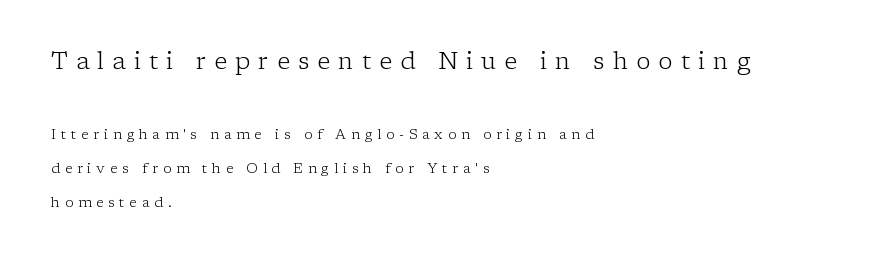
The image shows 24 px text type, upright; set left-aligned, loose line spacing (2.42x), unusually wide letter spacing (+0.34 em), not underlined; the first (top) block is 1.71x larger.
